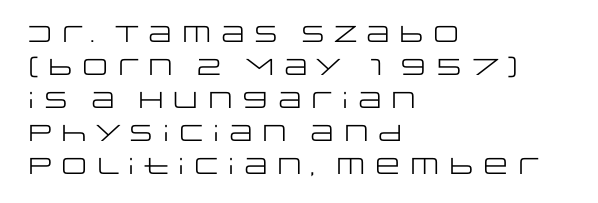
The image shows 23 px text type, upright; set left-aligned, normal line spacing (1.44x), normal letter spacing, not underlined.
